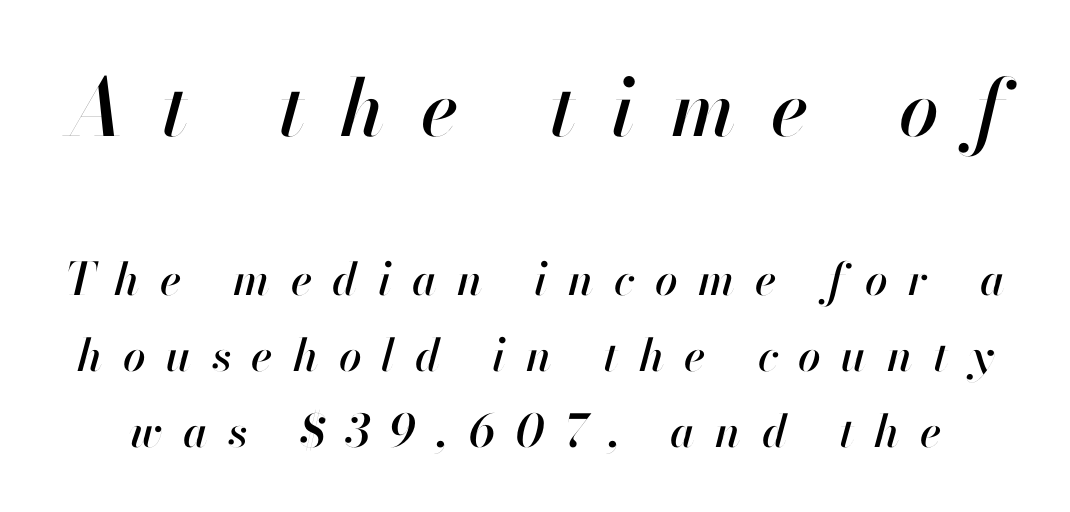
Does extra space separate the letters? Yes, quite a lot of it. Compared with typical paragraphs, the rows here are spaced about the same. The upper block of text is set noticeably larger than the block beneath it. Think of a printed novel: that variable character pitch is what you see here. If you drew a line through each stem, it would be angled.
